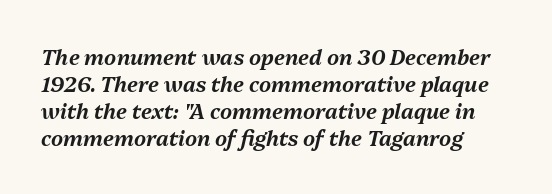
Q: Is the text italic (slanted)? A: Yes, it leans right by about 13 degrees.
Q: Is the text underlined? A: No.
Q: How is the paragraph aligned? A: Left-aligned.
Q: Is the spacing between letters normal or unusually wide? A: Normal.
Q: Is the spacing between lines tight, normal or loose? A: Normal.
